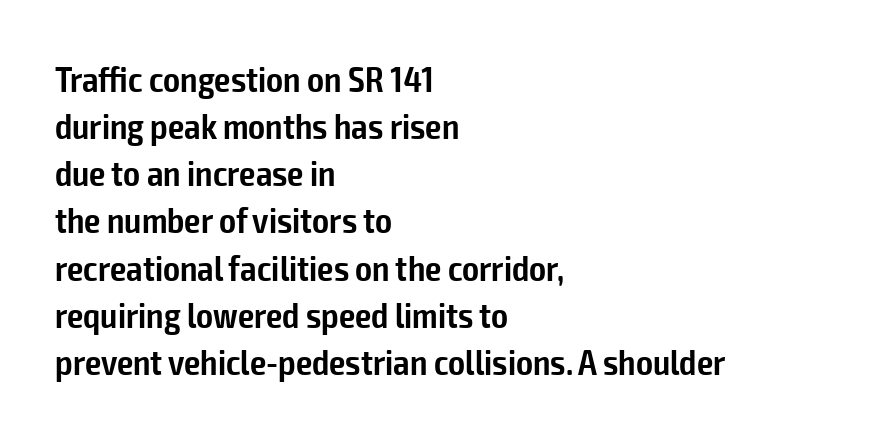
Is this a fixed-width face? No — the glyphs have proportional, varying widths. Caption: semibold face, moderately heavy strokes. Letter spacing: default. This rendering employs a face without finishing strokes, i.e., a sans-serif. Horizontally, the lines are justified to the leading edge only. Reading down the column, the eye jumps a familiar distance to each next line.
